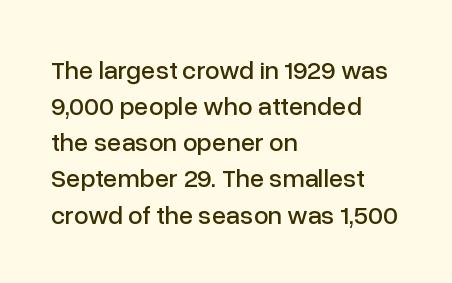
A typesetter would mark this as roman, not italic. Every row of glyphs begins at an identical x-position on the left. Descenders are the only things crossing below the line. Horizontal bands of white between lines are of average thickness.
